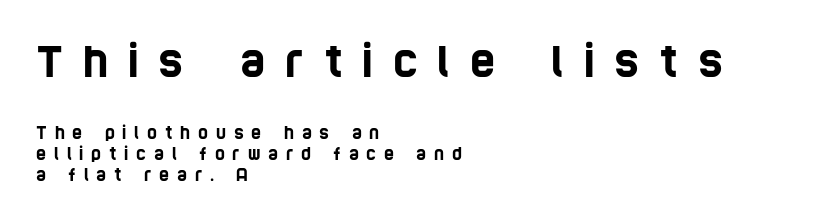
Q: Is the typeface a serif or a sans-serif typeface? A: Sans-serif.
Q: Is the text underlined? A: No.
Q: How is the paragraph aligned? A: Left-aligned.
Q: Is the spacing between letters normal or unusually wide? A: Unusually wide.
Q: Which block of text is set in a larger size, the first (top) or the second (bottom)? A: The first (top) one.
Q: Width (condensed, normal, or wide)? A: Condensed.
Q: Stroke contrast? A: Low.
Q: x-height? A: Large.
Q: Monospaced? A: No.
